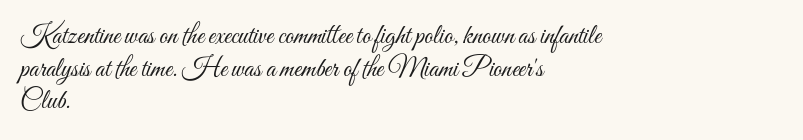
What stands out about the letter spacing? Nothing — it is the standard amount. This is not heavy type; no bold has been used. Just letters on the line, the space beneath them empty. This rendering uses left alignment, leaving the right contour irregular.
